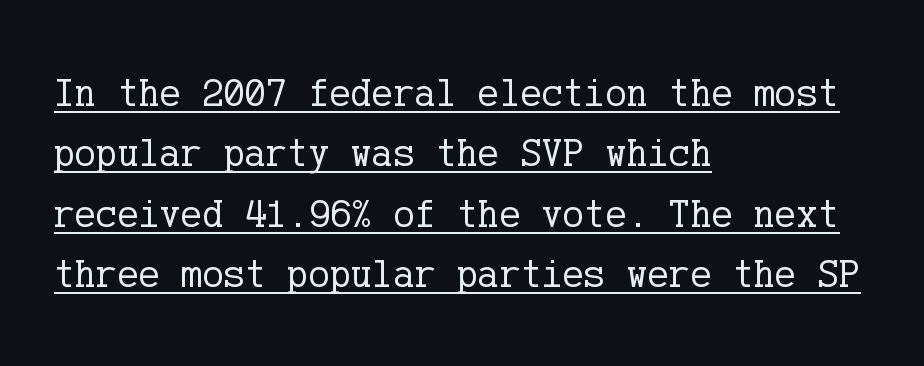
Q: Is the text bold? A: No.
Q: Is the text italic (slanted)? A: No, it is upright.
Q: Is the typeface a serif or a sans-serif typeface? A: Serif.
Q: Is the text underlined? A: Yes.
Q: How is the paragraph aligned? A: Left-aligned.
Q: Is the spacing between letters normal or unusually wide? A: Normal.
Q: Is the spacing between lines tight, normal or loose? A: Normal.
Q: Width (condensed, normal, or wide)? A: Normal.
Q: Stroke contrast? A: Low.
Q: x-height? A: Medium.
